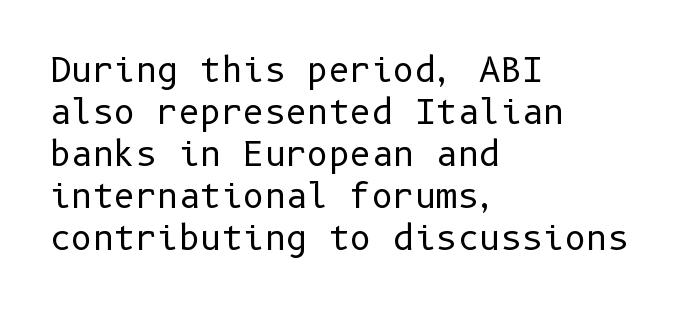
The gap between lines stays unmarked. The weight would be labelled regular, book, light, or lighter still. All the whitespace from short lines collects on the right. Check where the strokes stop: nothing finishes them off — pure sans.
